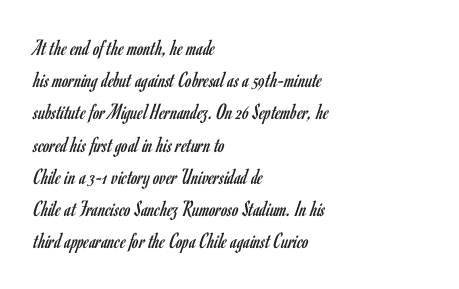
The image shows 23 px text type; set left-aligned, normal line spacing (1.4x), normal letter spacing, not underlined.
